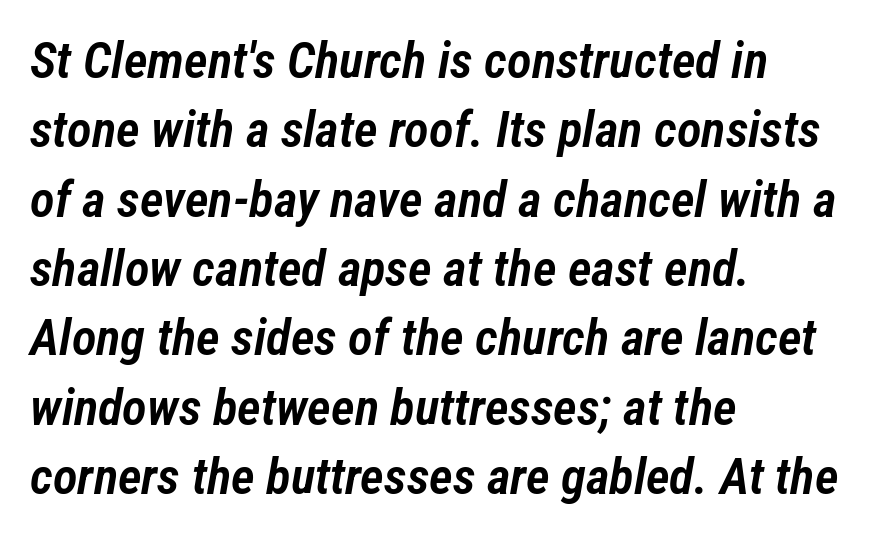
The image shows 51 px semibold, condensed type, italic (leaning right); set left-aligned, normal line spacing (1.36x), normal letter spacing, not underlined; low stroke contrast and a medium x-height.
